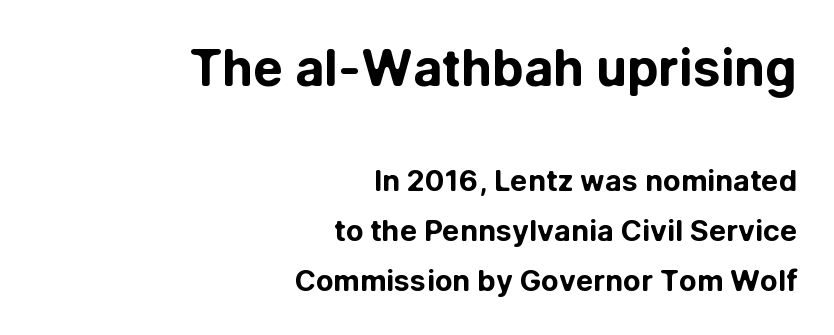
{"serif": "no", "italic": "no", "bold": "yes", "weight": "bold", "width": "normal", "stroke_contrast": "low", "x_height": "medium", "monospaced": "no", "underline": "no", "align": "right", "line_spacing_ratio": 1.71, "letter_spacing": "normal", "letter_spacing_em": 0.0, "larger_block": "first", "size_ratio": 1.72, "glyph_px": 50}
